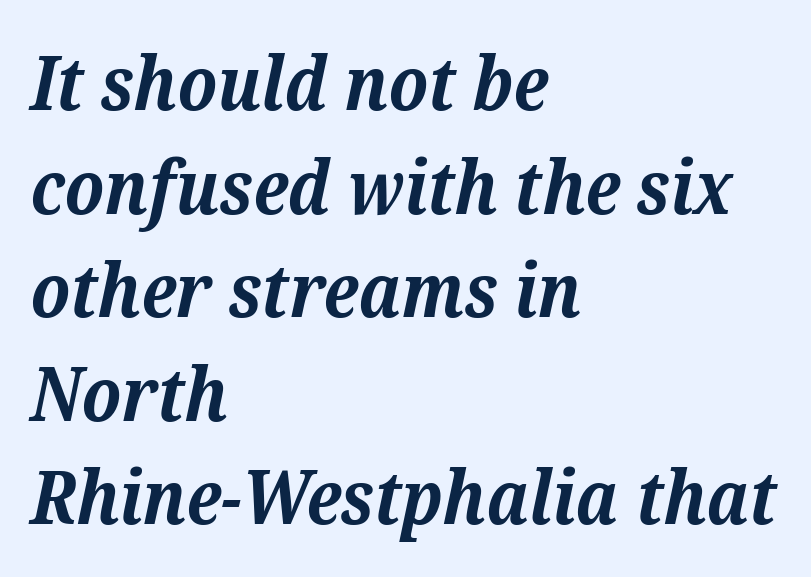
Alignment: flush left. The space between consecutive lines is moderate. The face used here is proportionally spaced, like ordinary book or web type. This sample uses an oblique cut, with every glyph tilted off the vertical. Compared with an ordinary text face, these strokes are far heavier — a full bold. What stands out about the letter spacing? Nothing — it is the standard amount.
